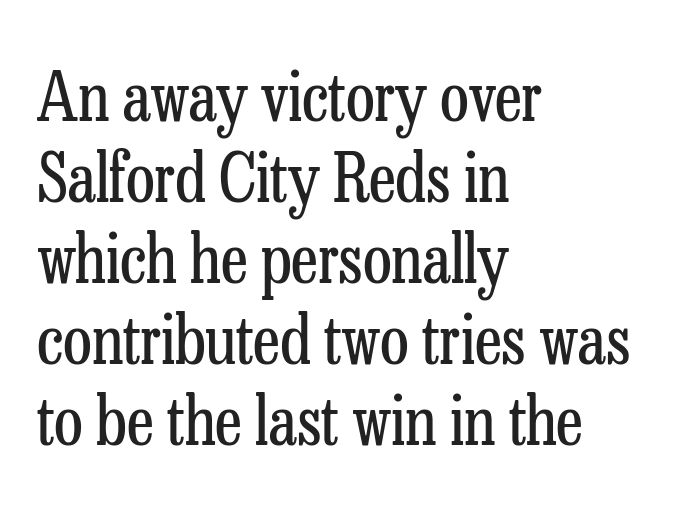
Layout note: lines flush left. The weight would be labelled regular, book, light, or lighter still. Varying glyph widths throughout — classic text-font behaviour. Clear beneath every line of the passage.
